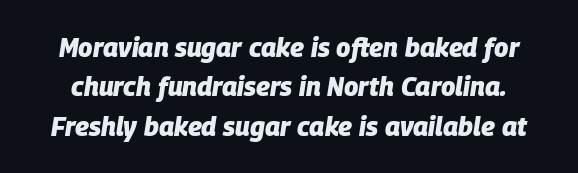
The image shows 26 px bold type, italic (leaning right); set normal line spacing (1.51x), normal letter spacing, not underlined.
